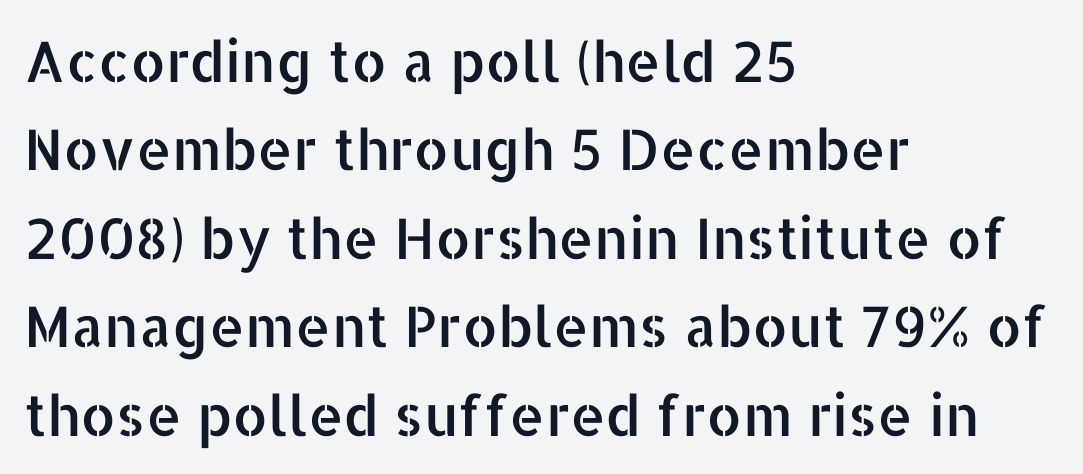
Q: Is the text italic (slanted)? A: No, it is upright.
Q: Is the typeface a serif or a sans-serif typeface? A: Sans-serif.
Q: Is the text underlined? A: No.
Q: How is the paragraph aligned? A: Left-aligned.
Q: Is the spacing between letters normal or unusually wide? A: Normal.
Q: Is the spacing between lines tight, normal or loose? A: Normal.
Q: Width (condensed, normal, or wide)? A: Normal.
Q: Stroke contrast? A: Low.
Q: x-height? A: Medium.
Q: Monospaced? A: No.
